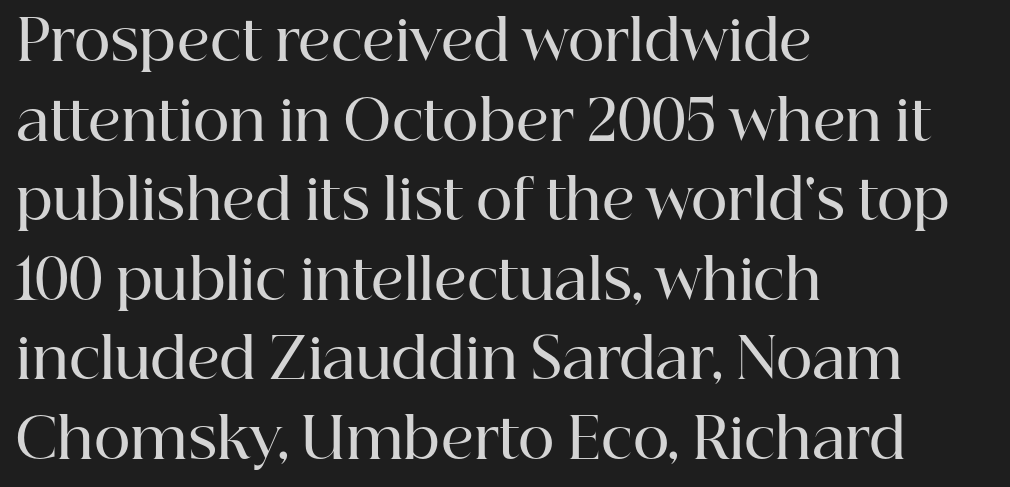
The image shows 56 px semibold serif type, upright; set left-aligned, normal line spacing (1.42x), normal letter spacing, not underlined; high stroke contrast and a medium x-height.
